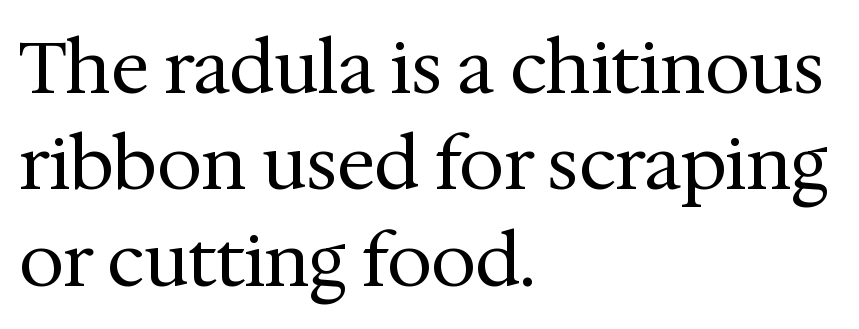
{"serif": "yes", "italic": "no", "bold": "no", "weight": "regular", "width": "normal", "stroke_contrast": "medium", "x_height": "medium", "monospaced": "no", "underline": "no", "align": "left", "line_spacing": "normal", "line_spacing_ratio": 1.34, "letter_spacing": "normal", "letter_spacing_em": 0.0, "glyph_px": 72}
